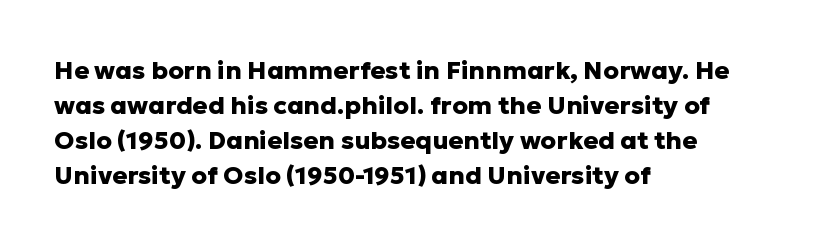
Nope, not italic — everything's standing straight. Regular leading. Teacher's note: observe the even left margin — that is flush-left alignment. The space beneath each line is pristine and unruled. Glyph-to-glyph distance matches everyday printed text.
